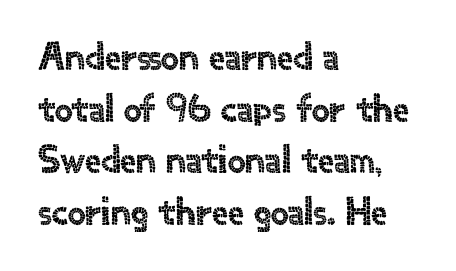
Q: Is the text italic (slanted)? A: No, it is upright.
Q: Is the typeface a serif or a sans-serif typeface? A: Sans-serif.
Q: Is the text underlined? A: No.
Q: How is the paragraph aligned? A: Left-aligned.
Q: Is the spacing between letters normal or unusually wide? A: Normal.
Q: Is the spacing between lines tight, normal or loose? A: Normal.
Q: Width (condensed, normal, or wide)? A: Normal.
Q: x-height? A: Small.
Q: Monospaced? A: No.
